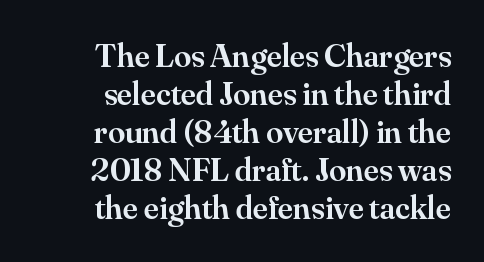
{"serif": "yes", "italic": "no", "bold": "semi", "weight": "semibold", "width": "normal", "stroke_contrast": "medium", "x_height": "small", "monospaced": "no", "underline": "no", "line_spacing": "tight", "line_spacing_ratio": 1.12, "letter_spacing": "normal", "letter_spacing_em": 0.0, "glyph_px": 34}
